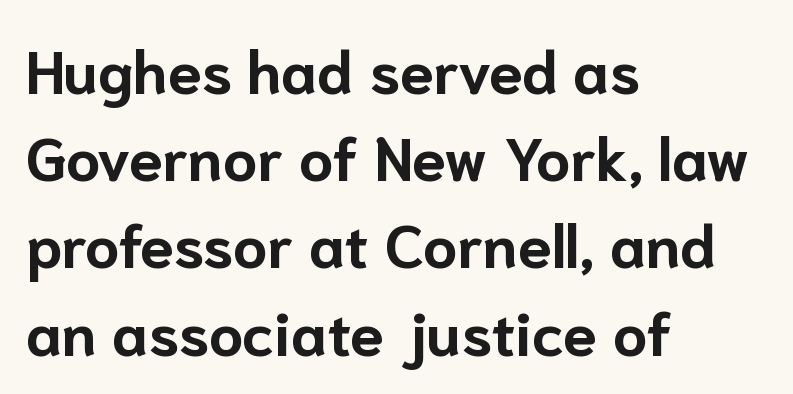
Q: Is the text bold? A: Yes.
Q: Is the text italic (slanted)? A: No, it is upright.
Q: Is the typeface a serif or a sans-serif typeface? A: Sans-serif.
Q: Is the text underlined? A: No.
Q: How is the paragraph aligned? A: Left-aligned.
Q: Is the spacing between letters normal or unusually wide? A: Normal.
Q: Is the spacing between lines tight, normal or loose? A: Normal.
Q: Width (condensed, normal, or wide)? A: Normal.
Q: Stroke contrast? A: Low.
Q: x-height? A: Medium.
Q: Monospaced? A: No.
